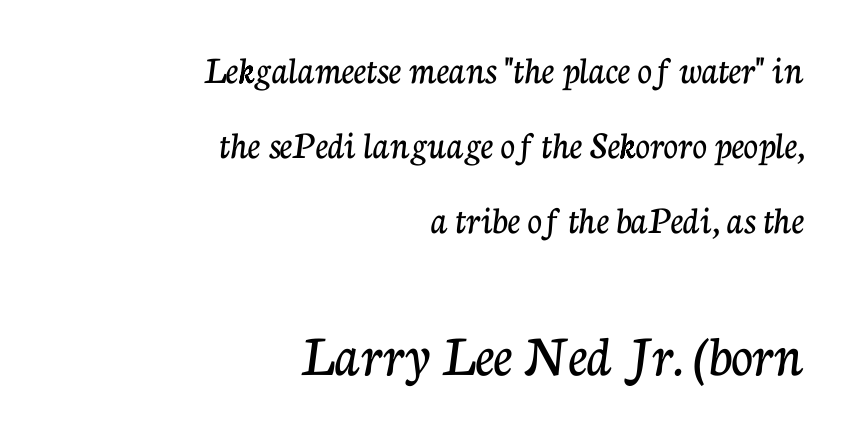
{"serif": "yes", "width": "normal", "stroke_contrast": "low", "x_height": "medium", "monospaced": "no", "underline": "no", "align": "right", "line_spacing_ratio": 1.87, "letter_spacing": "normal", "letter_spacing_em": 0.0, "larger_block": "second", "size_ratio": 1.5, "glyph_px": 60}
